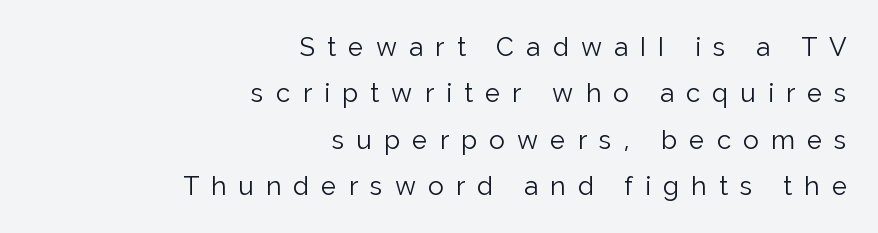
Q: Is the text bold? A: No.
Q: Is the text italic (slanted)? A: No, it is upright.
Q: Is the text underlined? A: No.
Q: How is the paragraph aligned? A: Right-aligned.
Q: Is the spacing between letters normal or unusually wide? A: Unusually wide.
